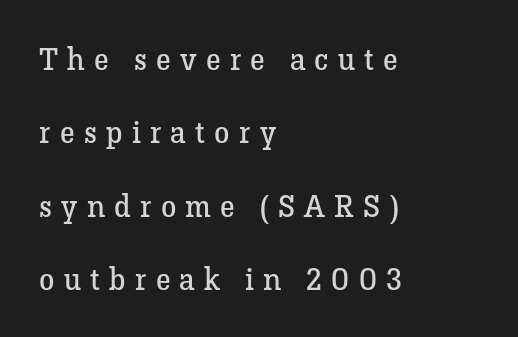
The image shows 31 px regular-weight serif type, upright; set left-aligned, loose line spacing (2.37x), unusually wide letter spacing (+0.3 em), not underlined; low stroke contrast and a medium x-height.
